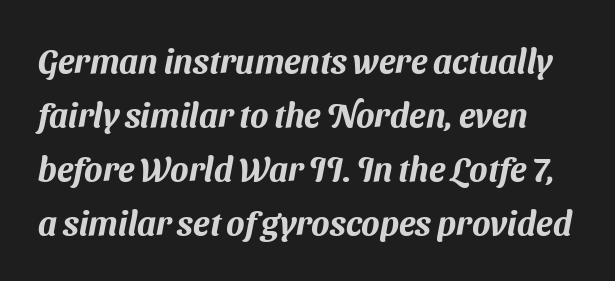
Check where the strokes stop: nothing finishes them off — pure sans. These lines are rendered in a variable-pitch font. The leading is moderate, giving the passage an even texture. Type without underlining. Here the glyphs are tracked normally, forming tight word shapes.
